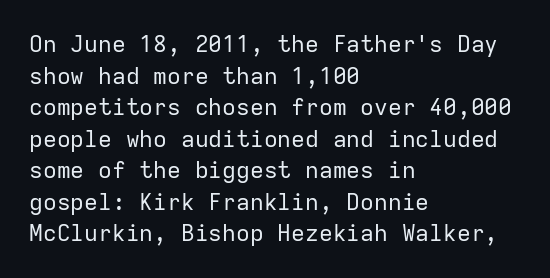
The image shows 23 px text type, upright; set left-aligned, normal line spacing (1.37x), normal letter spacing, not underlined.
